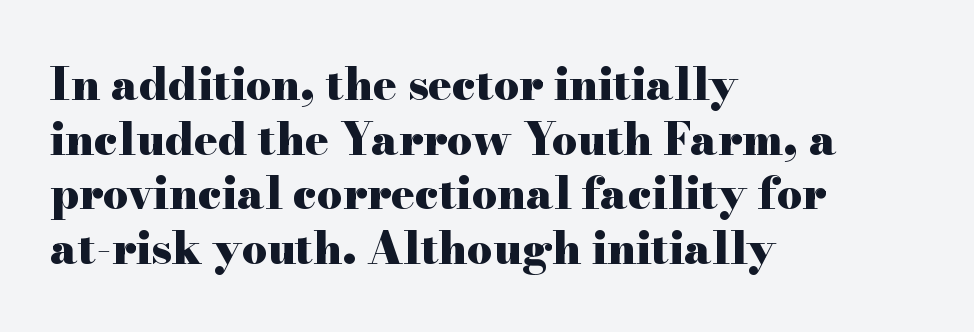
Q: Is the text bold? A: Yes.
Q: Is the text italic (slanted)? A: No, it is upright.
Q: Is the typeface a serif or a sans-serif typeface? A: Serif.
Q: Is the text underlined? A: No.
Q: How is the paragraph aligned? A: Left-aligned.
Q: Is the spacing between letters normal or unusually wide? A: Normal.
Q: Width (condensed, normal, or wide)? A: Wide.
Q: Stroke contrast? A: High.
Q: x-height? A: Small.
Q: Monospaced? A: No.
